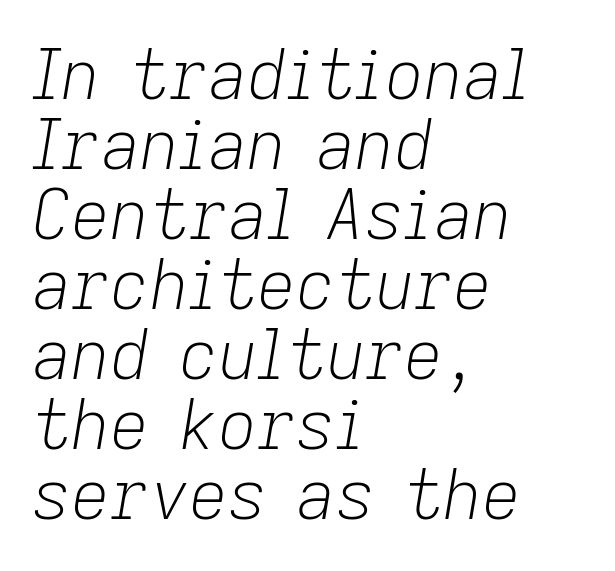
The specimen reads as italic at a glance. The leading is snug, giving the passage a crowded texture. Has an underline been added? It has not. The paragraph shown leans on its left margin. The cut favours lightness, reaching ordinary text weight at its darkest. There is no visible air inserted between adjacent glyphs.
